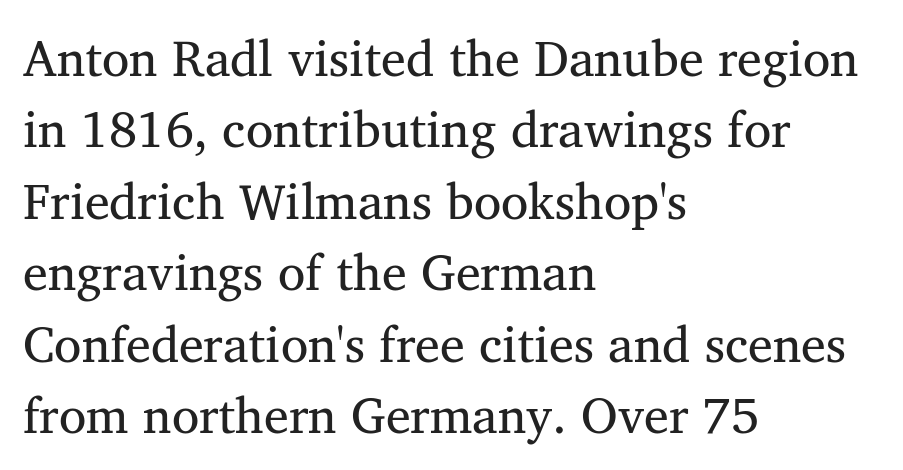
The image shows 50 px regular-weight serif type, upright; set left-aligned, normal line spacing (1.43x), normal letter spacing, not underlined; medium stroke contrast and a medium x-height.
